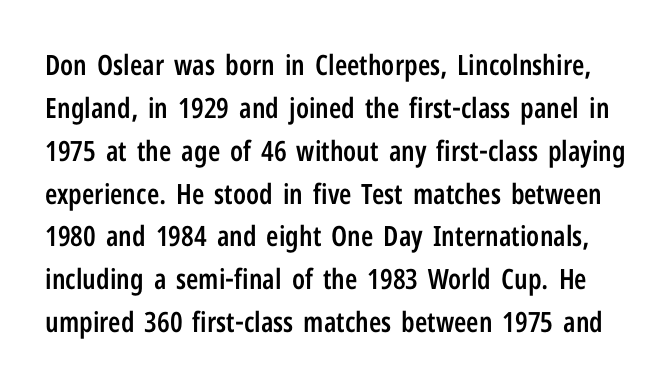
Varying glyph widths throughout — classic text-font behaviour. This sample uses an upright cut, with every glyph sitting square on the baseline. Summary of vertical rhythm: regular, with standard interline spacing. The designer went with a sans here, leaving each stem footless.
